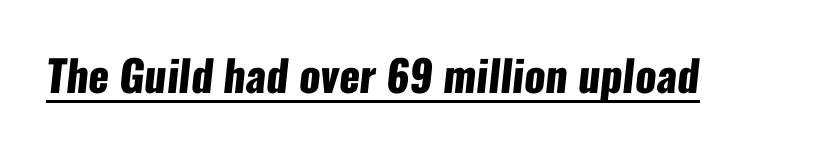
Spacing verdict: proportional, widths tailored to each character. These lines carry a lot of weight — the face is fully bold. Decoration check: the copy is underlined. This rendering employs a face without finishing strokes, i.e., a sans-serif. These lines keep a tight, regular rhythm from letter to letter.
